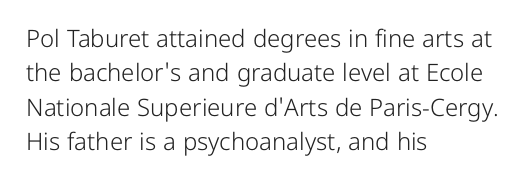
The image shows 24 px text type, upright; set left-aligned, normal line spacing (1.43x), normal letter spacing, not underlined.
